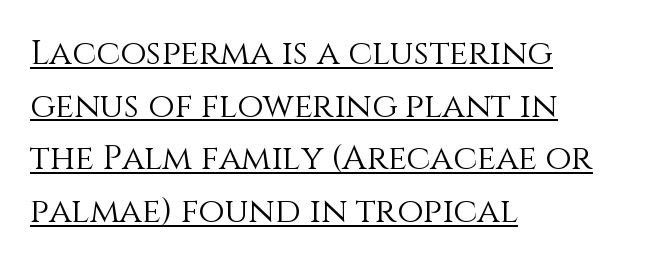
The image shows 34 px light type, upright; set left-aligned, normal line spacing (1.55x), normal letter spacing, underlined; medium stroke contrast and a large x-height.
